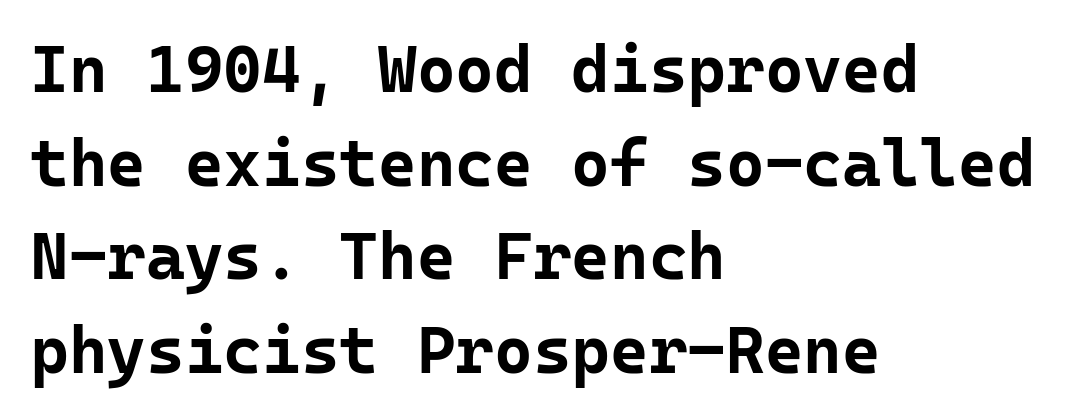
{"serif": "no", "italic": "no", "bold": "yes", "weight": "bold", "width": "normal", "stroke_contrast": "low", "x_height": "medium", "monospaced": "yes", "underline": "no", "align": "left", "line_spacing": "normal", "line_spacing_ratio": 1.42, "letter_spacing": "normal", "letter_spacing_em": 0.0, "glyph_px": 66}
